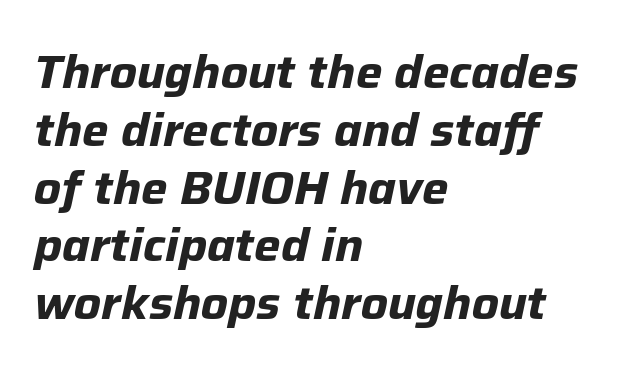
The image shows 47 px bold type, italic (leaning right); set left-aligned, line spacing 1.23x, normal letter spacing, not underlined; low stroke contrast and a medium x-height.
